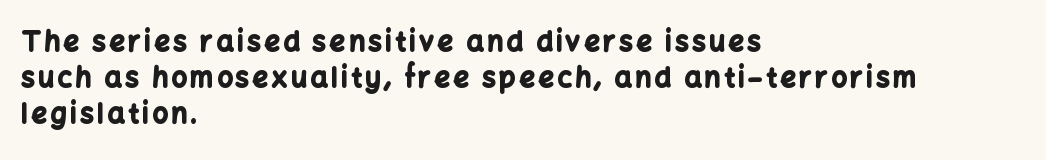
The image shows 27 px bold type, upright; set left-aligned, normal line spacing (1.34x), not underlined.
